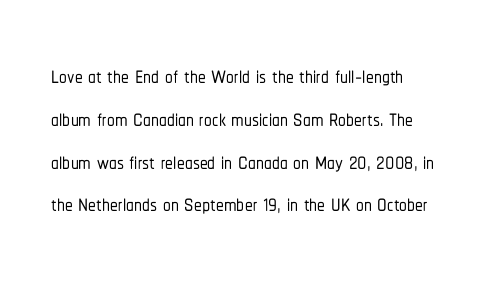
Q: Is the text italic (slanted)? A: No, it is upright.
Q: Is the typeface a serif or a sans-serif typeface? A: Sans-serif.
Q: Is the text underlined? A: No.
Q: Is the spacing between letters normal or unusually wide? A: Normal.
Q: Is the spacing between lines tight, normal or loose? A: Normal.
Q: Width (condensed, normal, or wide)? A: Condensed.
Q: Stroke contrast? A: Low.
Q: x-height? A: Medium.
Q: Monospaced? A: No.
